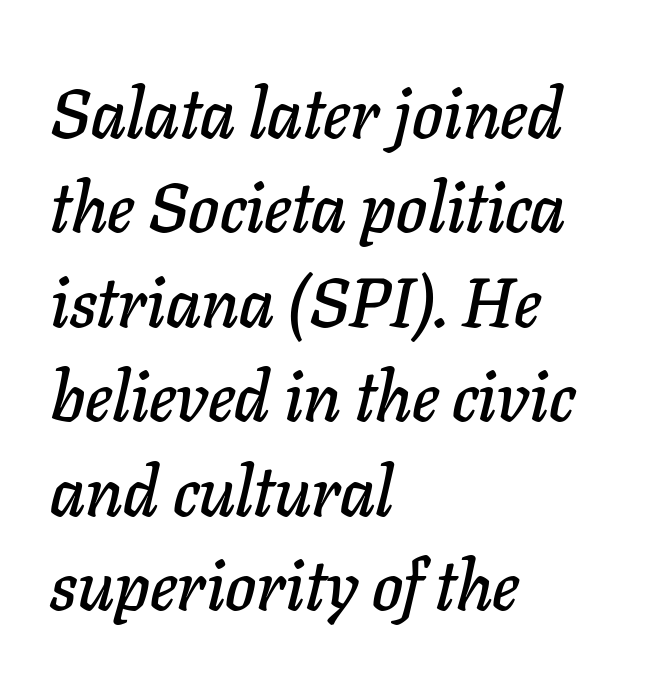
The image shows 70 px text type, italic (leaning right); set left-aligned, normal line spacing (1.35x), normal letter spacing, not underlined; low stroke contrast and a medium x-height.
